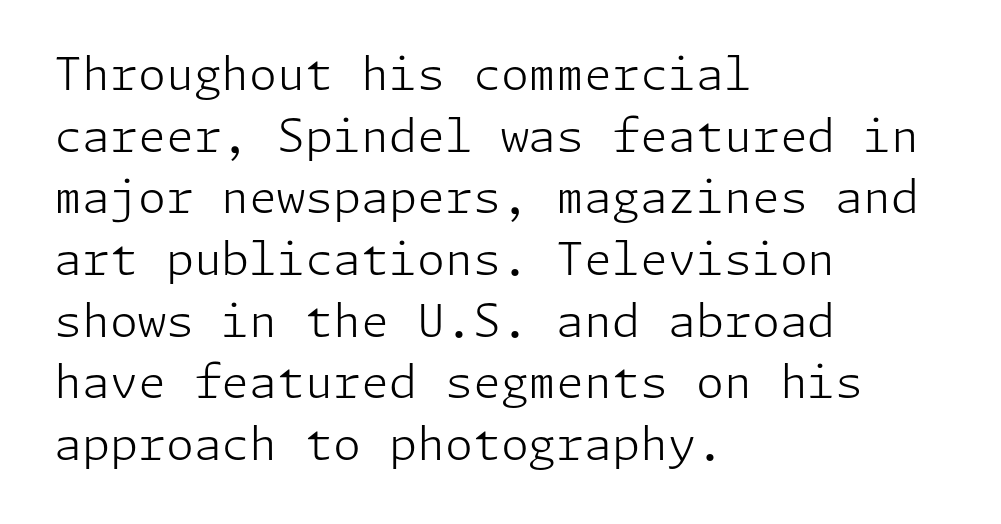
{"serif": "no", "italic": "no", "bold": "no", "weight": "light", "width": "normal", "stroke_contrast": "low", "x_height": "medium", "underline": "no", "align": "left", "line_spacing": "normal", "line_spacing_ratio": 1.37, "letter_spacing": "normal", "letter_spacing_em": 0.0, "glyph_px": 45}
